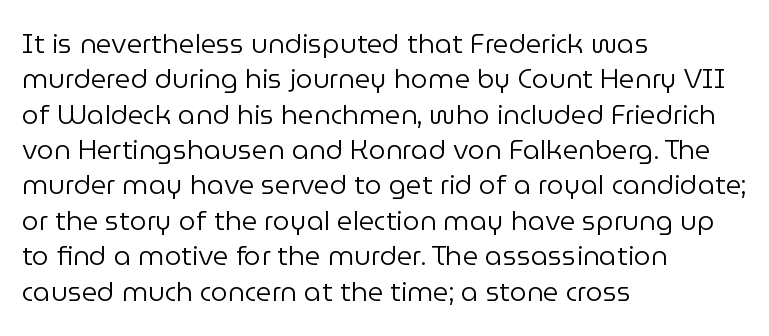
Line beginnings align vertically; line endings do not. The typography opts for an upright posture over an oblique one. Baseline-to-baseline distance is the conventional proportion of letter height. The characters are drawn with everyday or finer stroke widths. Here the glyphs are tracked normally, forming tight word shapes.
